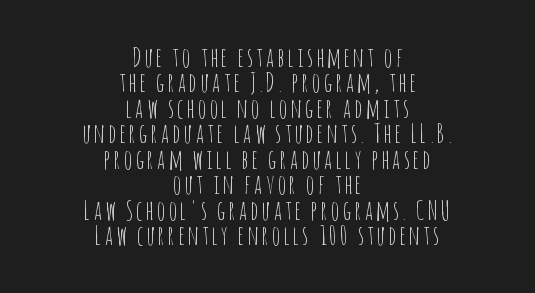
The image shows 26 px text type, upright; set centered, tight line spacing (0.98x), not underlined.
